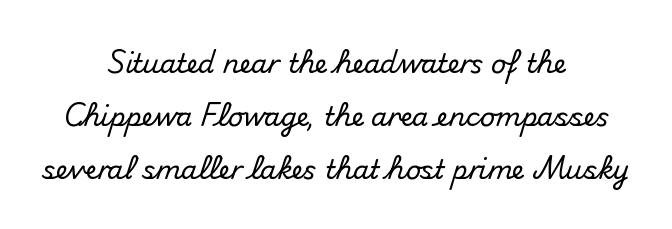
Q: Is the text italic (slanted)? A: Yes.
Q: Is the text underlined? A: No.
Q: How is the paragraph aligned? A: Centered.
Q: Is the spacing between letters normal or unusually wide? A: Normal.
Q: Is the spacing between lines tight, normal or loose? A: Loose.
